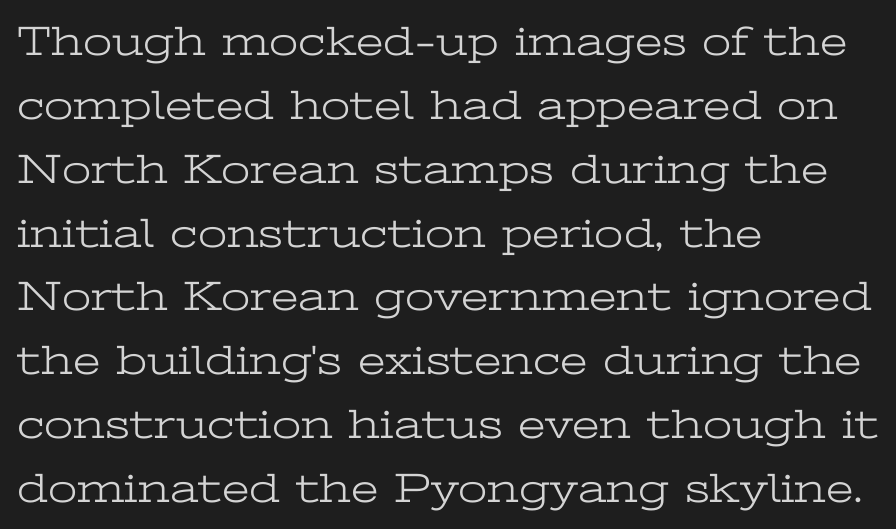
Q: Is the text bold? A: No.
Q: Is the text italic (slanted)? A: No, it is upright.
Q: Is the typeface a serif or a sans-serif typeface? A: Serif.
Q: Is the text underlined? A: No.
Q: How is the paragraph aligned? A: Left-aligned.
Q: Is the spacing between letters normal or unusually wide? A: Normal.
Q: Is the spacing between lines tight, normal or loose? A: Normal.
Q: Width (condensed, normal, or wide)? A: Wide.
Q: Stroke contrast? A: Low.
Q: x-height? A: Medium.
Q: Monospaced? A: No.
